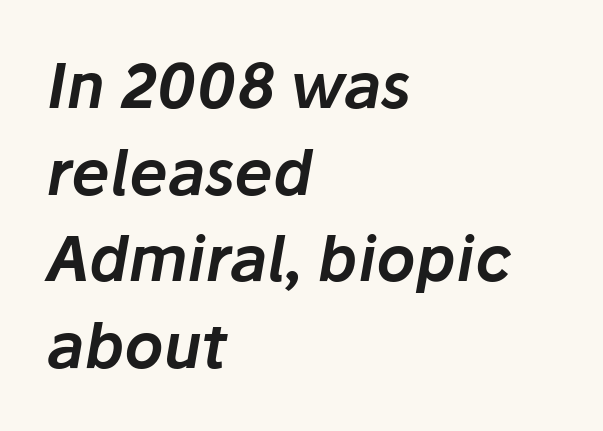
{"italic": "yes", "lean": "right", "slant_degrees": 10, "width": "normal", "stroke_contrast": "low", "x_height": "medium", "monospaced": "no", "underline": "no", "align": "left", "line_spacing": "normal", "line_spacing_ratio": 1.42, "letter_spacing": "normal", "letter_spacing_em": 0.0, "glyph_px": 61}
